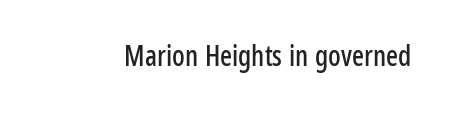
The image shows 28 px condensed sans-serif type, upright; set normal letter spacing, not underlined; low stroke contrast and a medium x-height.
